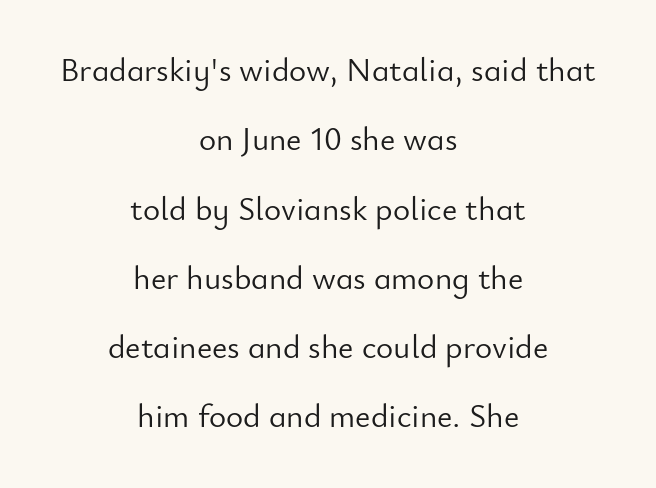
{"serif": "no", "italic": "no", "bold": "no", "weight": "light", "width": "normal", "stroke_contrast": "low", "x_height": "small", "monospaced": "no", "underline": "no", "align": "center", "line_spacing": "loose", "line_spacing_ratio": 2.1, "letter_spacing": "normal", "letter_spacing_em": 0.0, "glyph_px": 33}
